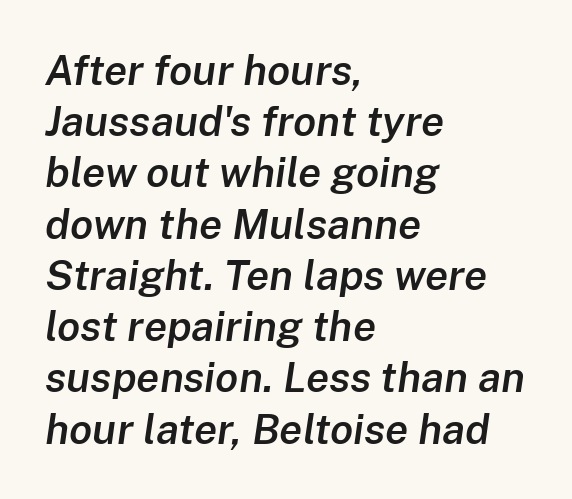
The image shows 42 px semibold type, italic (leaning right); set left-aligned, line spacing 1.22x, normal letter spacing, not underlined; low stroke contrast and a medium x-height.
